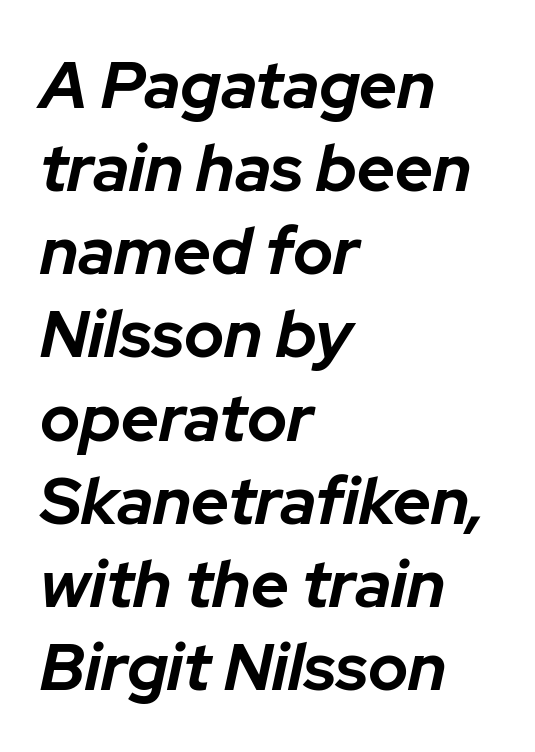
{"italic": "yes", "lean": "right", "slant_degrees": 12, "bold": "yes", "weight": "bold", "width": "normal", "stroke_contrast": "low", "x_height": "medium", "monospaced": "no", "underline": "no", "align": "left", "line_spacing": "normal", "line_spacing_ratio": 1.26, "letter_spacing": "normal", "letter_spacing_em": 0.0, "glyph_px": 66}
